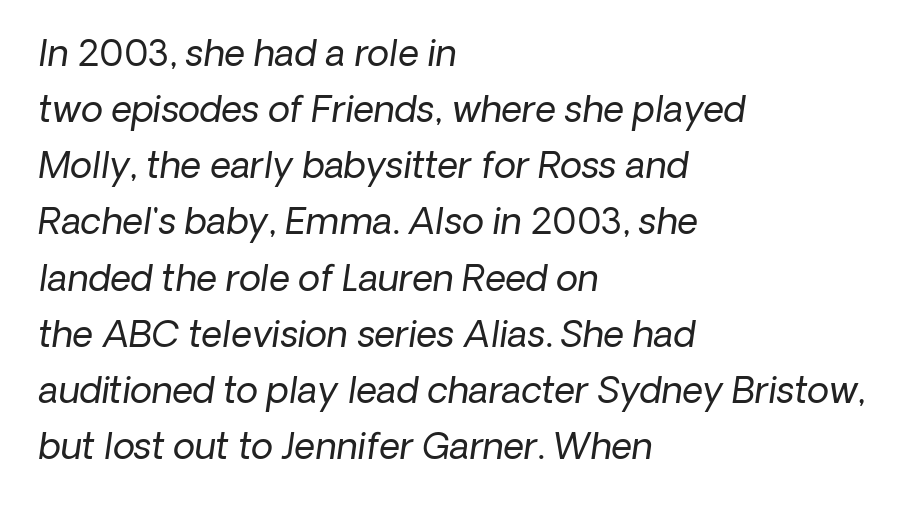
{"serif": "no", "bold": "no", "weight": "regular", "width": "normal", "stroke_contrast": "low", "x_height": "medium", "monospaced": "no", "underline": "no", "align": "left", "line_spacing": "normal", "line_spacing_ratio": 1.56, "letter_spacing": "normal", "letter_spacing_em": 0.0, "glyph_px": 36}
